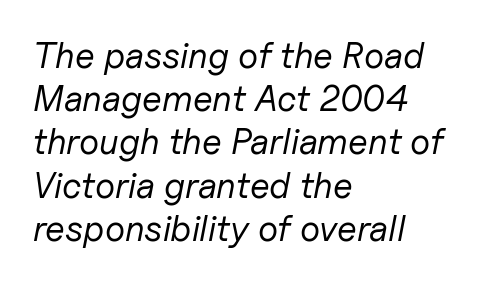
{"italic": "yes", "lean": "right", "slant_degrees": 11, "bold": "no", "weight": "regular", "width": "normal", "stroke_contrast": "low", "x_height": "medium", "monospaced": "no", "underline": "no", "align": "left", "line_spacing_ratio": 1.2, "letter_spacing": "normal", "letter_spacing_em": 0.0, "glyph_px": 36}
